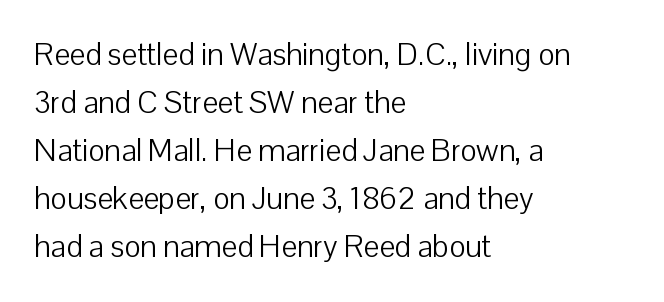
{"serif": "no", "italic": "no", "bold": "no", "weight": "light", "width": "normal", "stroke_contrast": "low", "x_height": "medium", "monospaced": "no", "underline": "no", "align": "left", "line_spacing": "normal", "line_spacing_ratio": 1.55, "letter_spacing": "normal", "letter_spacing_em": 0.0, "glyph_px": 31}
